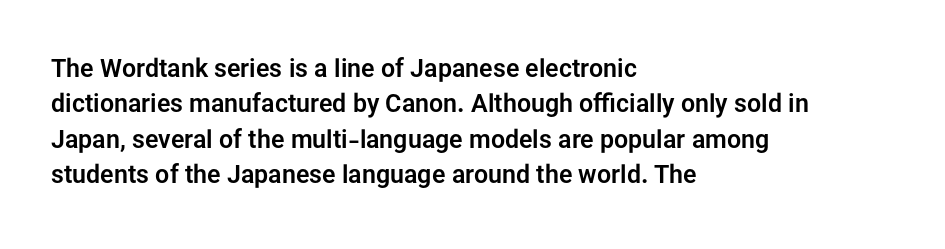
The image shows 25 px text type, upright; set left-aligned, normal line spacing (1.42x), normal letter spacing, not underlined.
